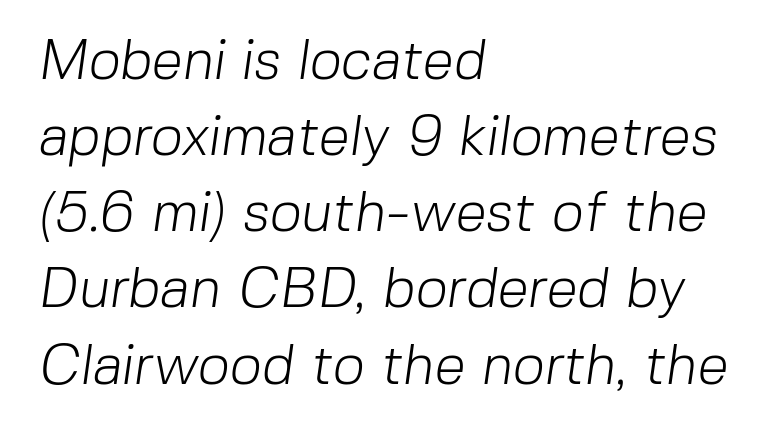
Summary of weight: not heavy and not bold. Words appear dense and cohesive because spacing is normal. No word sits above an underline. Think of a printed novel: that variable character pitch is what you see here. No feet cap the strokes, marking this as sans-serif type.
